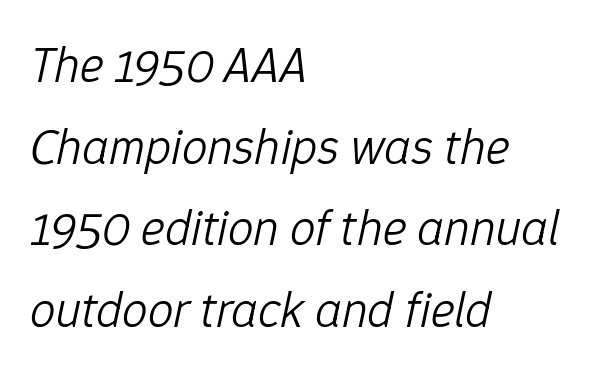
{"italic": "yes", "lean": "right", "slant_degrees": 12, "bold": "no", "weight": "light", "width": "normal", "stroke_contrast": "low", "x_height": "medium", "monospaced": "no", "underline": "no", "align": "left", "line_spacing": "normal", "line_spacing_ratio": 1.6, "letter_spacing": "normal", "letter_spacing_em": 0.0, "glyph_px": 51}
